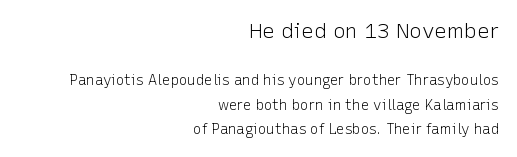
Q: Is the text bold? A: No.
Q: Is the text italic (slanted)? A: No, it is upright.
Q: Is the text underlined? A: No.
Q: How is the paragraph aligned? A: Right-aligned.
Q: Is the spacing between letters normal or unusually wide? A: Normal.
Q: Which block of text is set in a larger size, the first (top) or the second (bottom)? A: The first (top) one.
